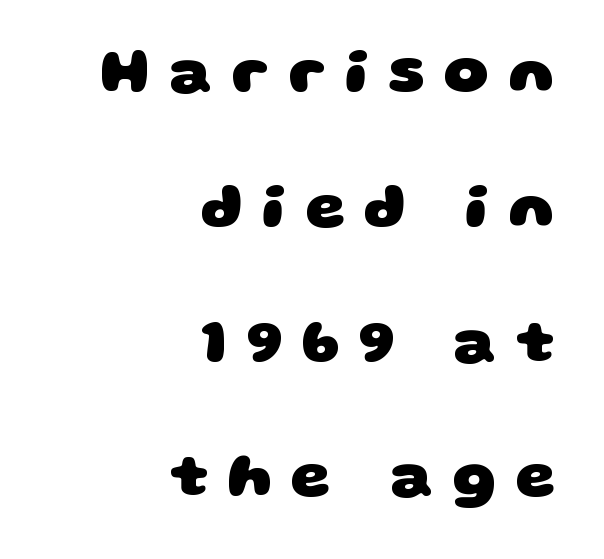
{"serif": "no", "bold": "yes", "weight": "heavy", "width": "wide", "stroke_contrast": "low", "x_height": "large", "monospaced": "no", "underline": "no", "align": "right", "line_spacing": "loose", "line_spacing_ratio": 2.14, "letter_spacing": "wide", "letter_spacing_em": 0.3, "glyph_px": 63}
